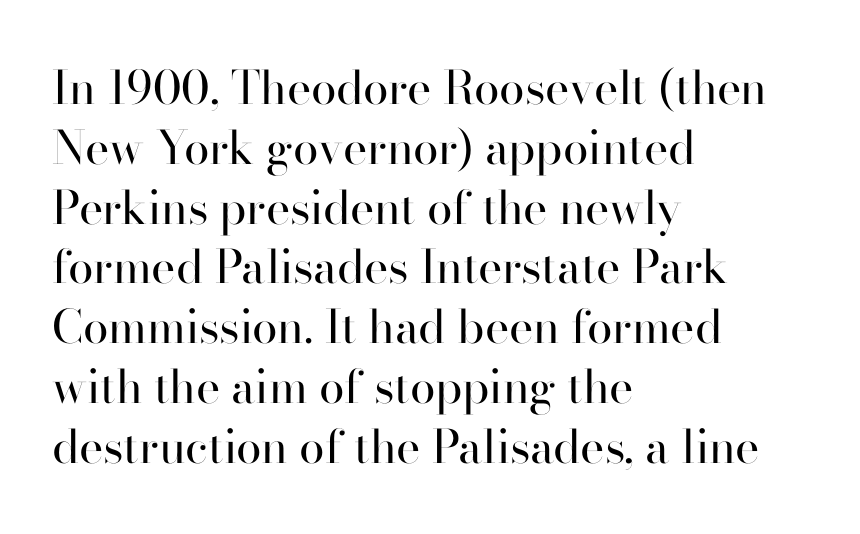
The image shows 46 px regular-weight serif type, upright; set left-aligned, normal line spacing (1.3x), normal letter spacing, not underlined; high stroke contrast and a small x-height.
